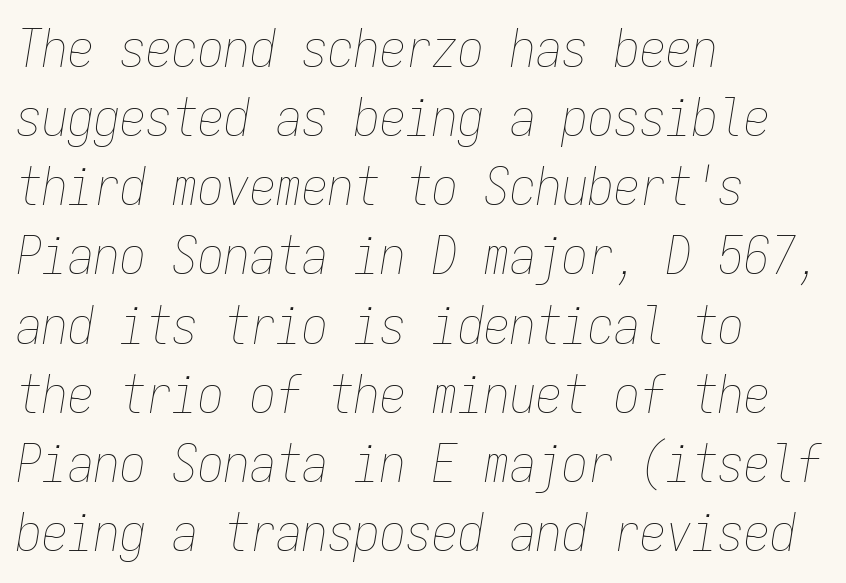
In terms of letterspacing, this is plain default setting. The cut favours lightness, reaching ordinary text weight at its darkest. Compared with a centered layout, this one pins lines to the left instead. The face used here is monospaced, like something from a code editor. A clean baseline with only descenders dipping below it. Characters are canted at an angle relative to the baseline's perpendicular.
